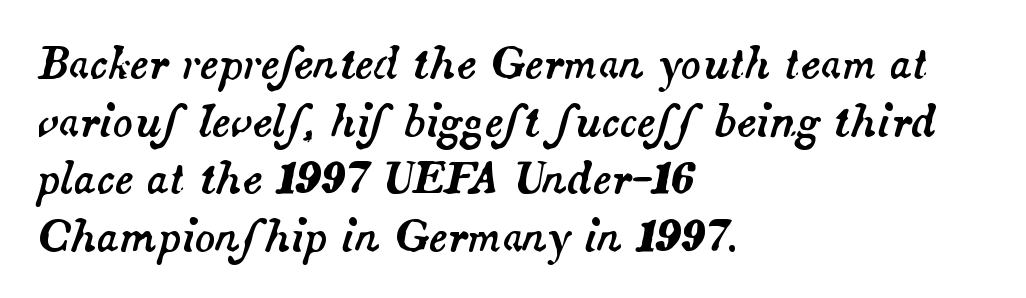
Q: Is the text italic (slanted)? A: Yes, it leans right by about 14 degrees.
Q: Is the text underlined? A: No.
Q: How is the paragraph aligned? A: Left-aligned.
Q: Is the spacing between letters normal or unusually wide? A: Normal.
Q: Is the spacing between lines tight, normal or loose? A: Normal.
Q: Width (condensed, normal, or wide)? A: Normal.
Q: Stroke contrast? A: Medium.
Q: x-height? A: Small.
Q: Monospaced? A: No.
